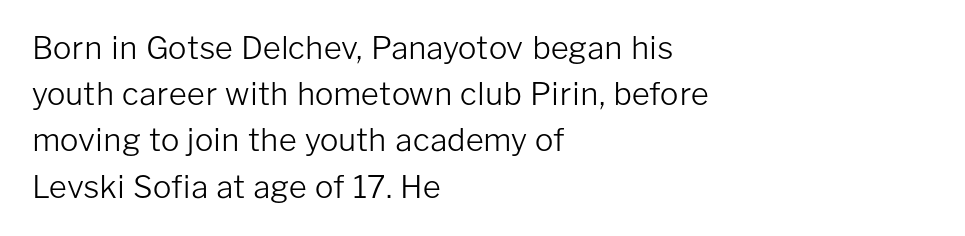
This rendering leaves character spacing at its baseline value. Serif or sans? Sans — the stroke terminals are bare. Line beginnings align vertically; line endings do not. If you drew a line through each stem, it would be perfectly vertical. Stem width sits at or under what a default text font uses.
